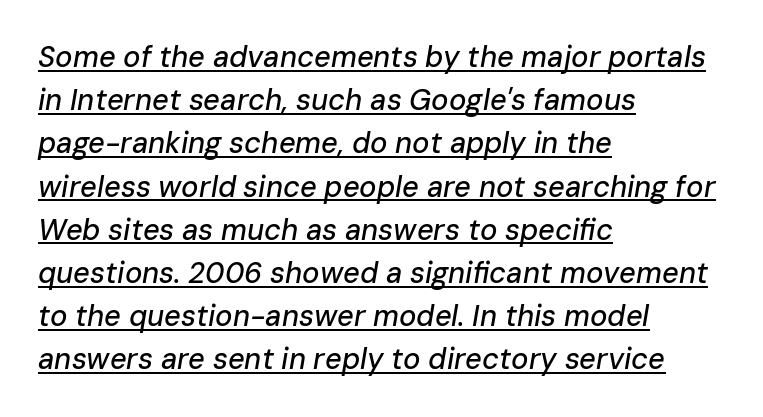
Spacing between characters is what you'd get straight out of the box. Varying glyph widths throughout — classic text-font behaviour. The setting favours the left margin, as ordinary paragraphs usually do. Honestly, the underline is the first thing you notice here. How would I describe the line gaps? Plain and ordinary.
